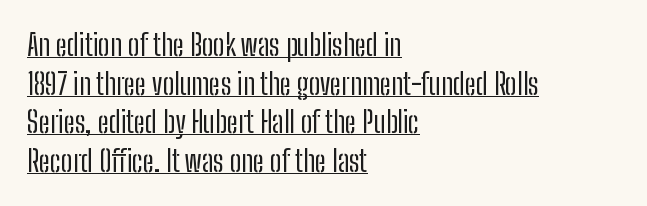
The image shows 29 px regular-weight, condensed sans-serif type, upright; set left-aligned, normal line spacing (1.33x), normal letter spacing, underlined; low stroke contrast and a medium x-height.
